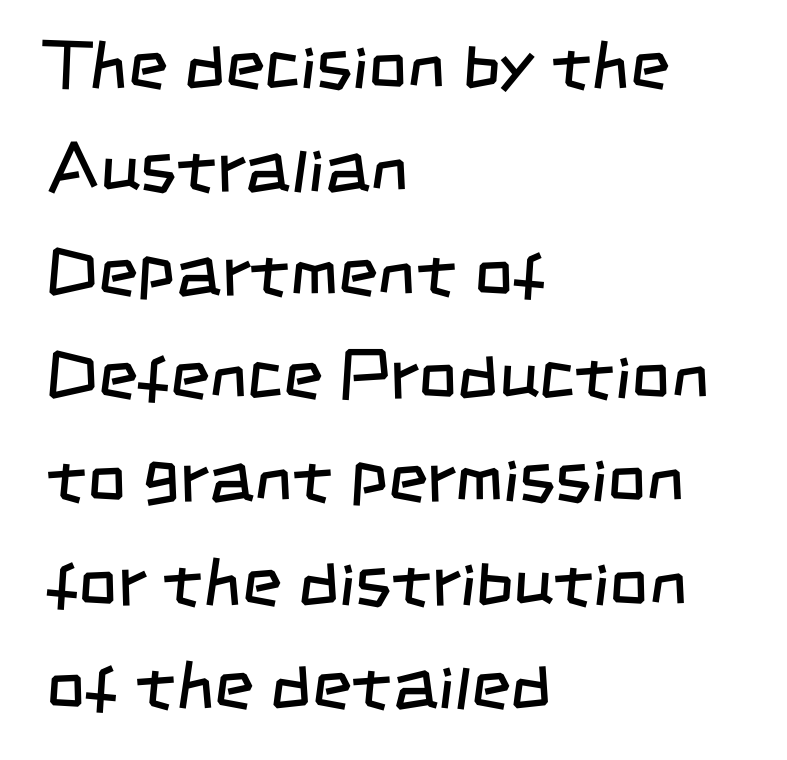
{"serif": "no", "bold": "no", "weight": "regular", "width": "condensed", "stroke_contrast": "low", "x_height": "large", "monospaced": "no", "underline": "no", "align": "left", "line_spacing": "normal", "line_spacing_ratio": 1.52, "letter_spacing": "normal", "letter_spacing_em": 0.0, "glyph_px": 68}
